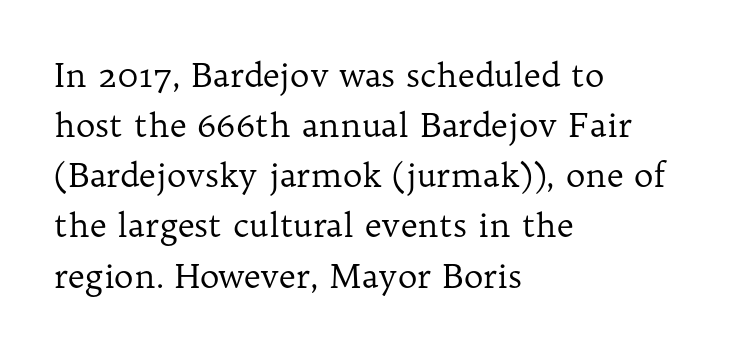
Q: Is the text bold? A: No.
Q: Is the text italic (slanted)? A: No, it is upright.
Q: Is the typeface a serif or a sans-serif typeface? A: Serif.
Q: Is the text underlined? A: No.
Q: How is the paragraph aligned? A: Left-aligned.
Q: Is the spacing between letters normal or unusually wide? A: Normal.
Q: Is the spacing between lines tight, normal or loose? A: Normal.
Q: Width (condensed, normal, or wide)? A: Normal.
Q: Stroke contrast? A: Low.
Q: x-height? A: Medium.
Q: Monospaced? A: No.
